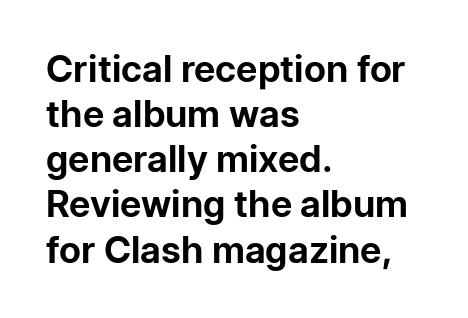
{"serif": "no", "italic": "no", "bold": "yes", "weight": "bold", "width": "normal", "stroke_contrast": "low", "x_height": "medium", "monospaced": "no", "underline": "no", "align": "left", "line_spacing_ratio": 1.22, "letter_spacing": "normal", "letter_spacing_em": 0.0, "glyph_px": 37}
